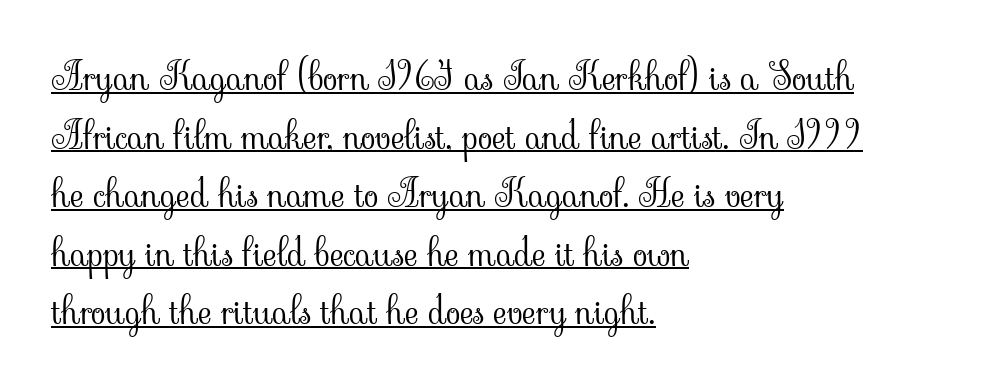
In designer terms, the underline attribute is active on this setting. Rendered with straight, roman letterforms. Tracking value appears to be zero — textbook default spacing. Looks like regular typesetting: each glyph gets only the width it needs. Where is the straight margin? On the left.
